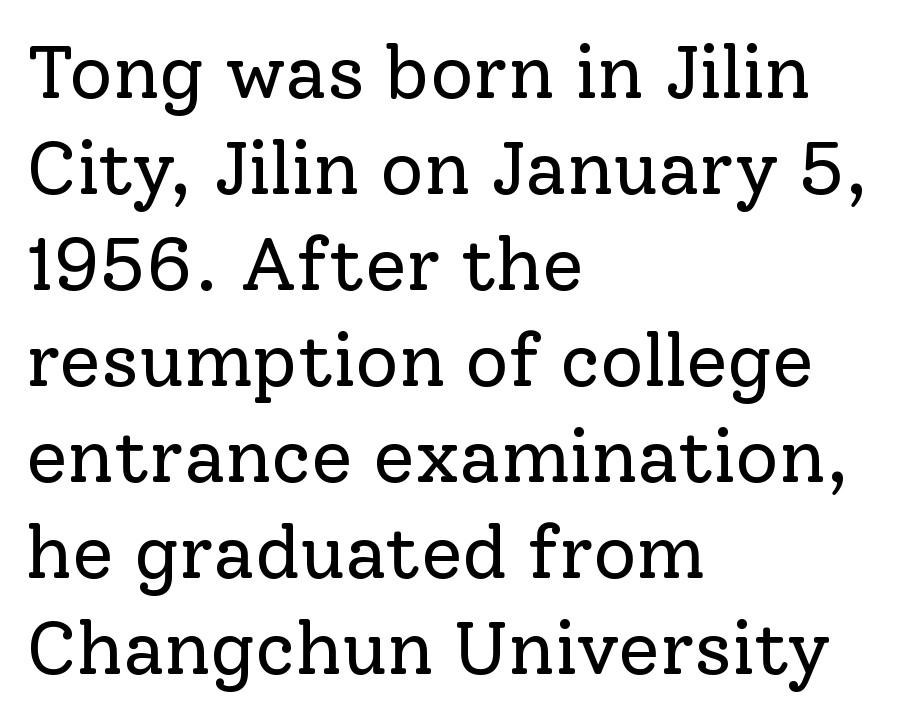
The image shows 75 px regular-weight serif type, upright; set left-aligned, normal line spacing (1.28x), normal letter spacing, not underlined; low stroke contrast and a medium x-height.
